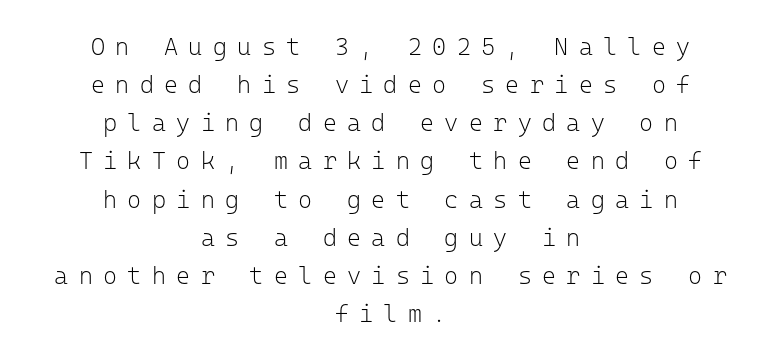
{"italic": "no", "bold": "no", "underline": "no", "align": "center", "line_spacing": "normal", "line_spacing_ratio": 1.59, "letter_spacing": "wide", "letter_spacing_em": 0.43, "glyph_px": 24}
